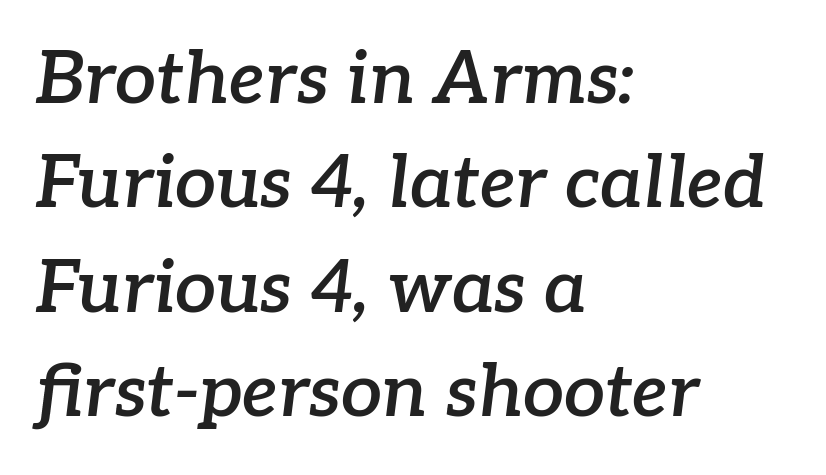
Honestly, the row spacing looks completely unremarkable. The characters look somewhat weighty, a semibold short of true bold. Observe the lean: these are italic letterforms. Do the characters align in a grid? No, the font is proportional. Students, note that the glyphs here touch the page at normal intervals.
